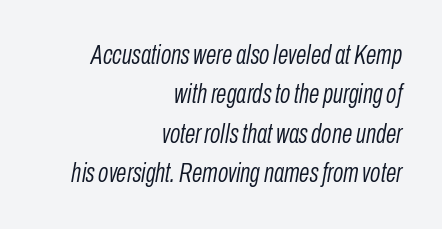
{"italic": "yes", "lean": "right", "slant_degrees": 10, "bold": "no", "underline": "no", "align": "right", "line_spacing": "normal", "line_spacing_ratio": 1.46, "letter_spacing": "normal", "letter_spacing_em": 0.0, "glyph_px": 27}
